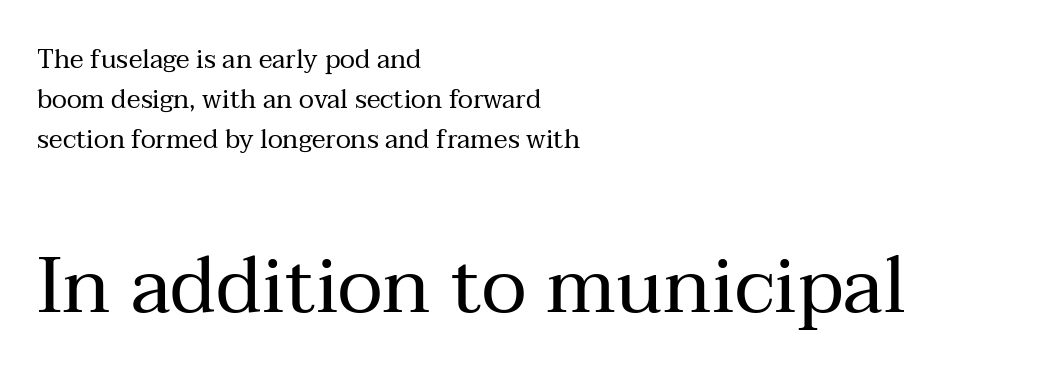
Q: Is the text bold? A: No.
Q: Is the text italic (slanted)? A: No, it is upright.
Q: Is the typeface a serif or a sans-serif typeface? A: Serif.
Q: Is the text underlined? A: No.
Q: How is the paragraph aligned? A: Left-aligned.
Q: Is the spacing between letters normal or unusually wide? A: Normal.
Q: Is the spacing between lines tight, normal or loose? A: Normal.
Q: Which block of text is set in a larger size, the first (top) or the second (bottom)? A: The second (bottom) one.
Q: Width (condensed, normal, or wide)? A: Normal.
Q: Stroke contrast? A: Medium.
Q: x-height? A: Medium.
Q: Monospaced? A: No.
